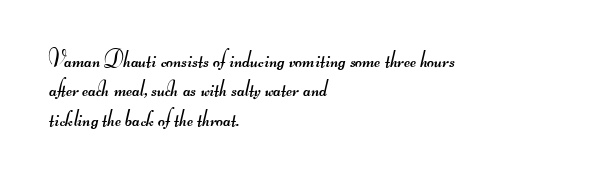
{"bold": "no", "underline": "no", "align": "left", "line_spacing_ratio": 1.22, "letter_spacing": "normal", "letter_spacing_em": 0.0, "glyph_px": 24}
